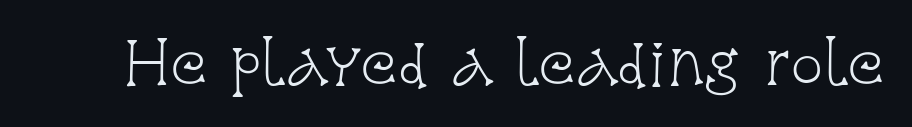
{"serif": "yes", "italic": "no", "bold": "no", "weight": "light", "width": "condensed", "stroke_contrast": "low", "x_height": "large", "monospaced": "no", "underline": "no", "letter_spacing": "normal", "letter_spacing_em": 0.0, "glyph_px": 55}
